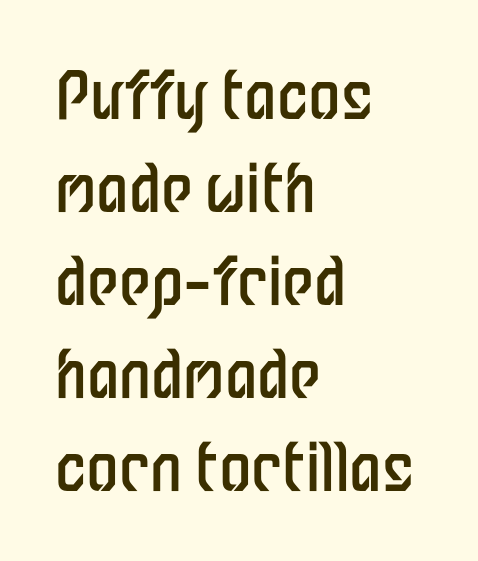
Note the varied advance widths — an 'i' is clearly narrower than an 'm'. Vertical strokes here are truly vertical. Default kerning and tracking; the words read as compact shapes. The paragraph shown leans on its left margin. The face looks like a standard text weight, possibly lighter.
